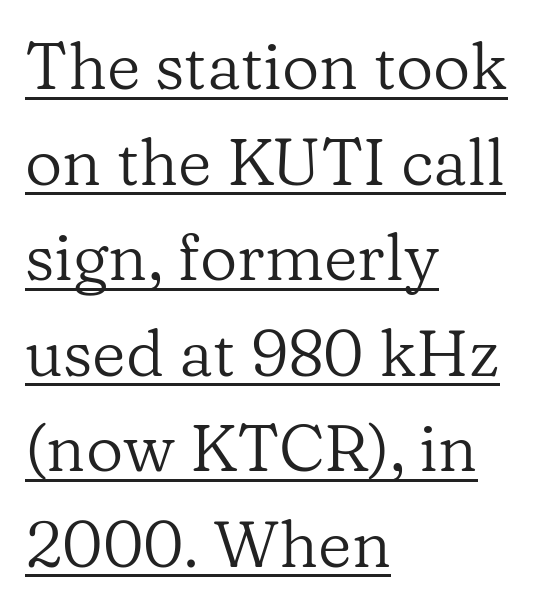
{"serif": "yes", "italic": "no", "bold": "no", "weight": "regular", "width": "normal", "stroke_contrast": "low", "x_height": "medium", "monospaced": "no", "underline": "yes", "align": "left", "line_spacing": "normal", "line_spacing_ratio": 1.47, "letter_spacing": "normal", "letter_spacing_em": 0.0, "glyph_px": 65}
